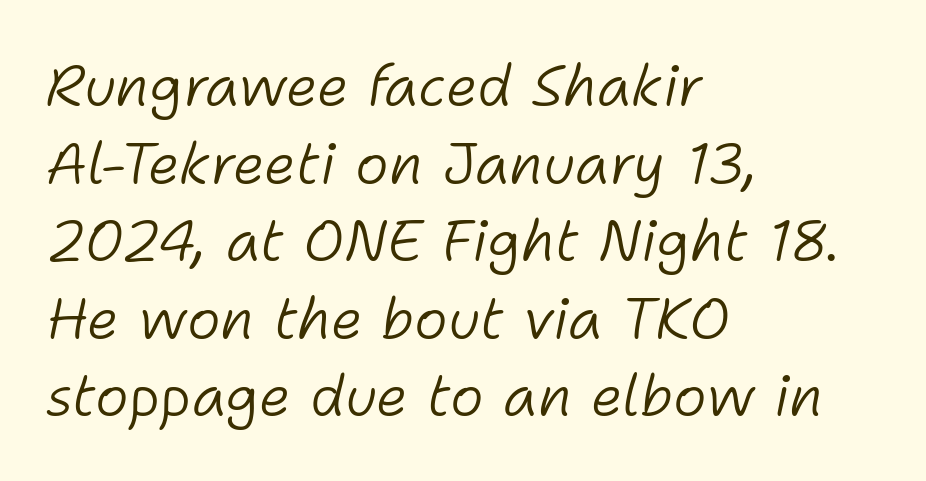
Q: Is the text bold? A: No.
Q: Is the text italic (slanted)? A: Yes, it leans right by about 11 degrees.
Q: Is the text underlined? A: No.
Q: How is the paragraph aligned? A: Left-aligned.
Q: Is the spacing between letters normal or unusually wide? A: Normal.
Q: Is the spacing between lines tight, normal or loose? A: Normal.
Q: Width (condensed, normal, or wide)? A: Normal.
Q: Stroke contrast? A: Low.
Q: x-height? A: Medium.
Q: Monospaced? A: No.
